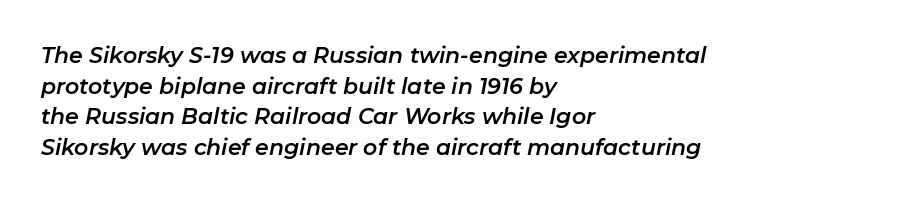
The image shows 22 px text type, italic (leaning right); set left-aligned, normal line spacing (1.39x), normal letter spacing, not underlined.
